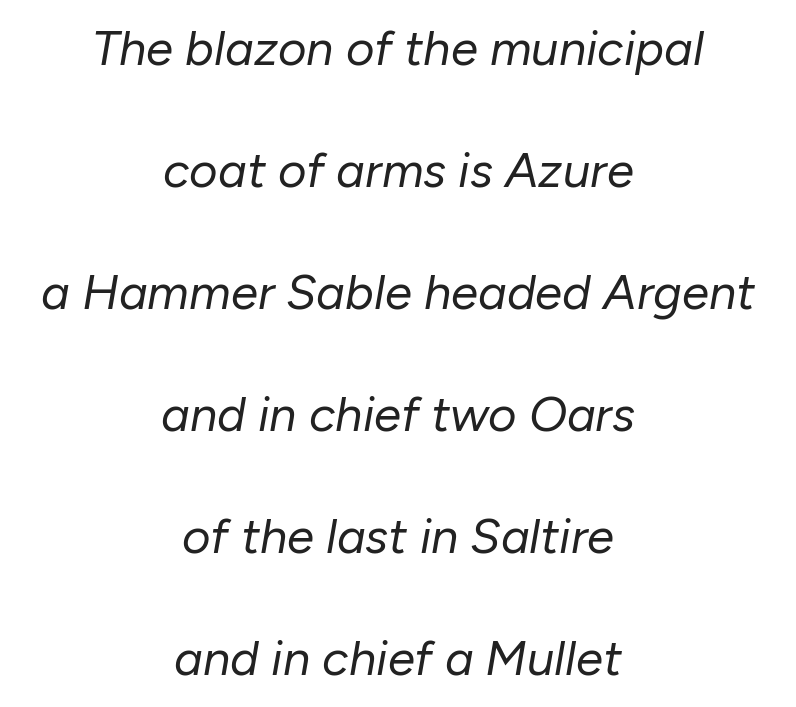
Note the varied advance widths — an 'i' is clearly narrower than an 'm'. In terms of letterspacing, this is plain default setting. The space beneath each line is pristine and unruled. Quick note: italic. Widely set lines give the paragraph a tall, airy silhouette. Every row of glyphs is offset so its center matches the block's center.
